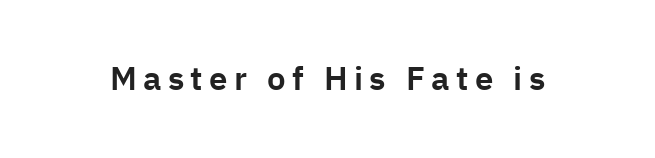
Here the designer chose a conventional face with non-uniform glyph widths. Vertical strokes here are truly vertical. A clean baseline with only descenders dipping below it. Unlike a traditional serif, this face leaves its strokes unadorned.
